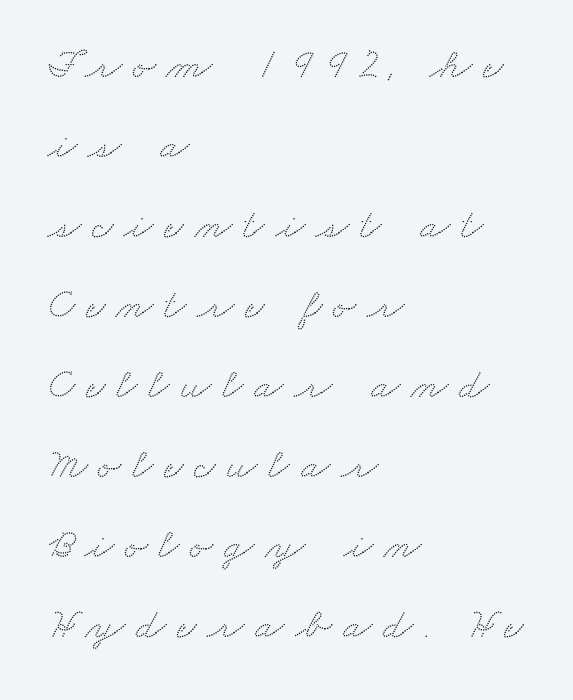
Q: Is the typeface a serif or a sans-serif typeface? A: Serif.
Q: Is the text underlined? A: No.
Q: How is the paragraph aligned? A: Left-aligned.
Q: Is the spacing between letters normal or unusually wide? A: Unusually wide.
Q: Width (condensed, normal, or wide)? A: Wide.
Q: Stroke contrast? A: Medium.
Q: x-height? A: Small.
Q: Monospaced? A: No.
